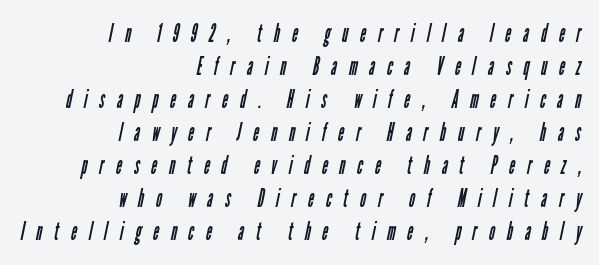
{"bold": "no", "underline": "no", "align": "right", "line_spacing": "normal", "line_spacing_ratio": 1.32, "letter_spacing": "wide", "letter_spacing_em": 0.48, "glyph_px": 25}
